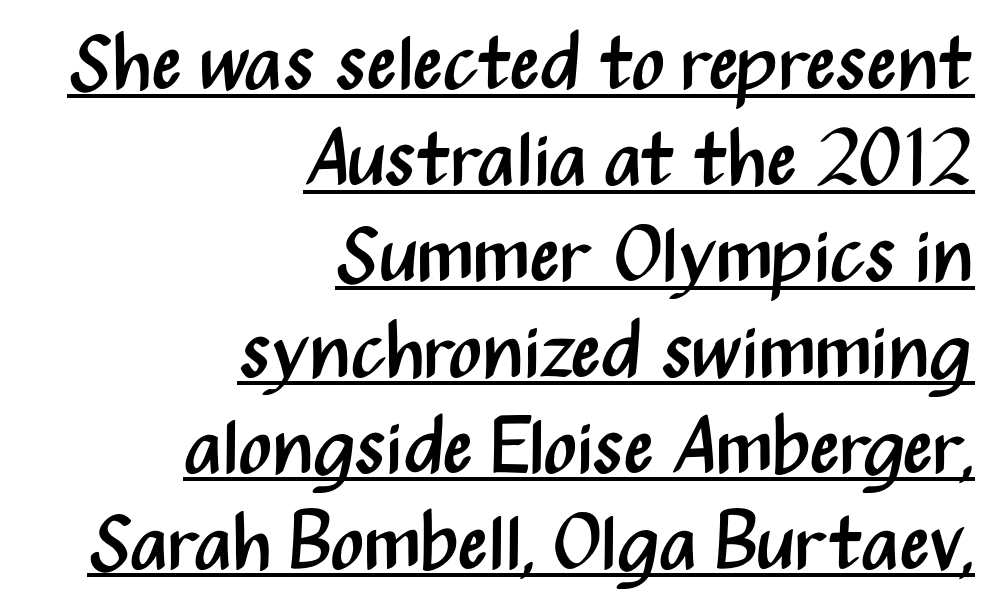
The image shows 78 px regular-weight, condensed sans-serif type, upright; set right-aligned, line spacing 1.23x, normal letter spacing, underlined; medium stroke contrast and a medium x-height.
